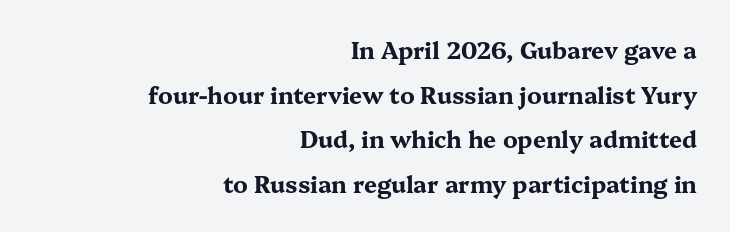
Q: Is the text bold? A: Yes.
Q: Is the text italic (slanted)? A: No, it is upright.
Q: Is the text underlined? A: No.
Q: How is the paragraph aligned? A: Right-aligned.
Q: Is the spacing between letters normal or unusually wide? A: Normal.
Q: Is the spacing between lines tight, normal or loose? A: Loose.
